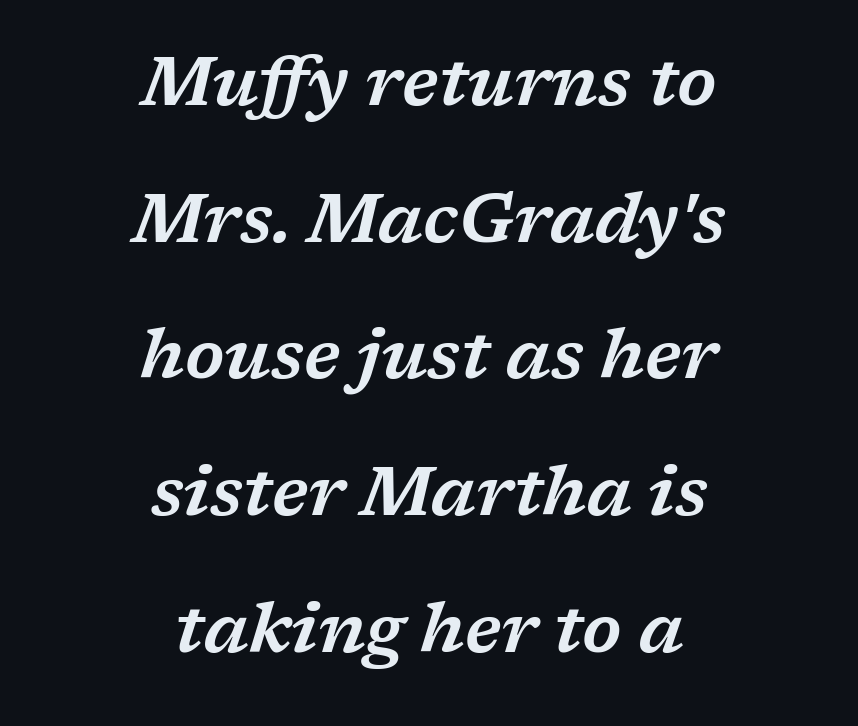
{"serif": "yes", "italic": "yes", "lean": "right", "slant_degrees": 17, "width": "wide", "stroke_contrast": "low", "x_height": "medium", "monospaced": "no", "underline": "no", "align": "center", "line_spacing": "loose", "line_spacing_ratio": 2.01, "letter_spacing": "normal", "letter_spacing_em": 0.0, "glyph_px": 68}
